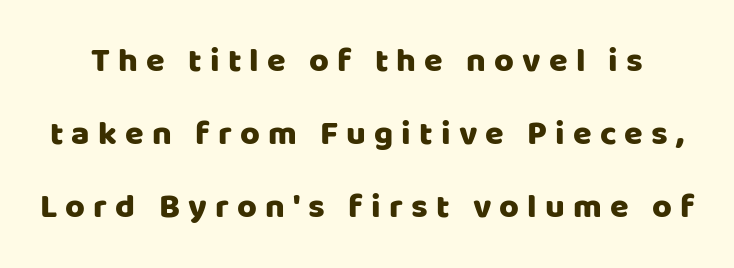
Q: Is the text italic (slanted)? A: No, it is upright.
Q: Is the typeface a serif or a sans-serif typeface? A: Sans-serif.
Q: Is the text underlined? A: No.
Q: Is the spacing between letters normal or unusually wide? A: Unusually wide.
Q: Is the spacing between lines tight, normal or loose? A: Loose.
Q: Width (condensed, normal, or wide)? A: Normal.
Q: Stroke contrast? A: Low.
Q: x-height? A: Large.
Q: Monospaced? A: No.
